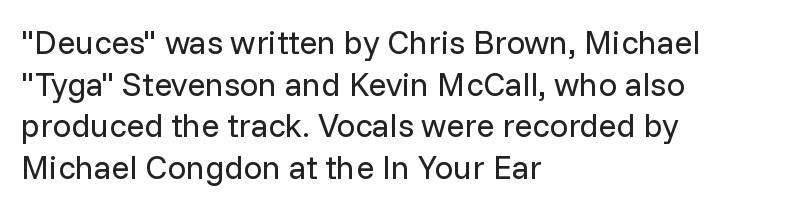
The image shows 33 px regular-weight sans-serif type, upright; set left-aligned, normal line spacing (1.26x), normal letter spacing, not underlined; low stroke contrast and a medium x-height.
